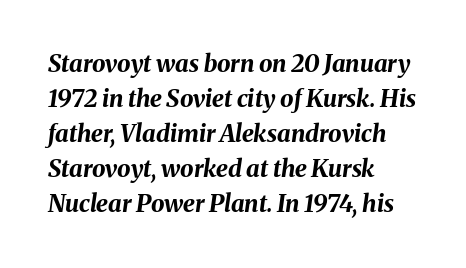
{"italic": "yes", "lean": "right", "slant_degrees": 8, "bold": "yes", "underline": "no", "align": "left", "line_spacing": "normal", "line_spacing_ratio": 1.46, "letter_spacing": "normal", "letter_spacing_em": 0.0, "glyph_px": 24}
